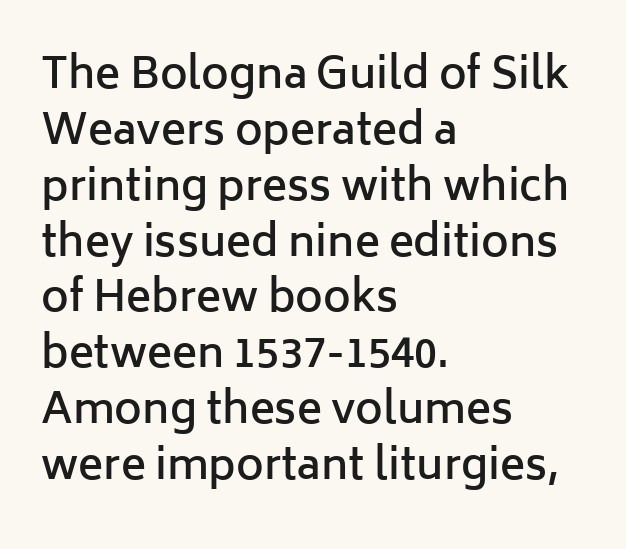
One-word summary of the alignment: left. Do the characters align in a grid? No, the font is proportional. Beneath every word, the page is bare. What's the leading like? Ordinary, nothing unusual. This sample uses plain, unmodified letter spacing. The lettering stays uniformly vertical, giving the passage a roman look.
